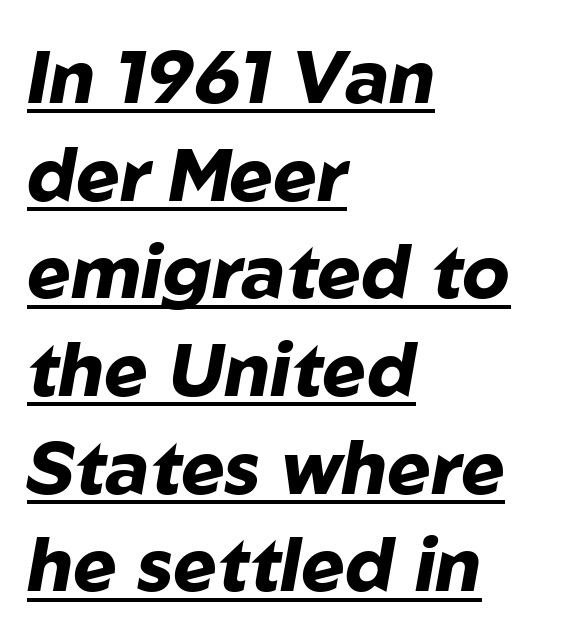
The image shows 74 px heavy type, italic (leaning right); set left-aligned, normal line spacing (1.32x), normal letter spacing, underlined; low stroke contrast and a medium x-height.
